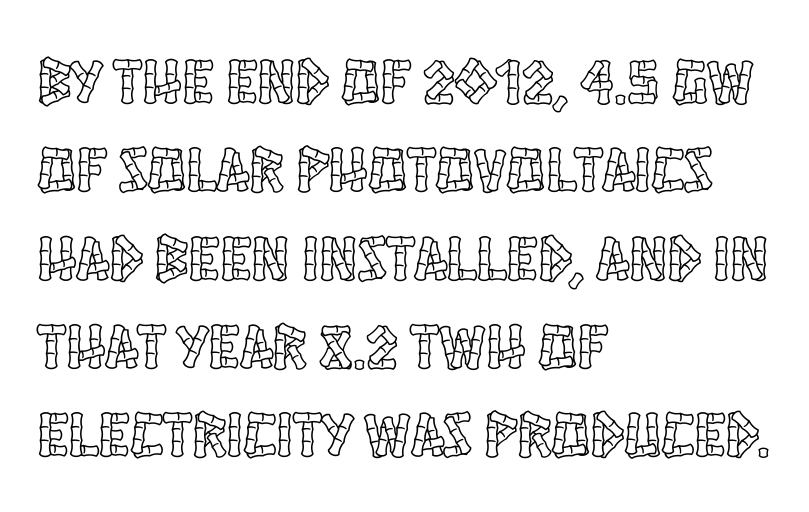
{"italic": "no", "width": "condensed", "x_height": "large", "monospaced": "no", "underline": "no", "align": "left", "line_spacing": "normal", "line_spacing_ratio": 1.38, "letter_spacing": "normal", "letter_spacing_em": 0.0, "glyph_px": 64}
